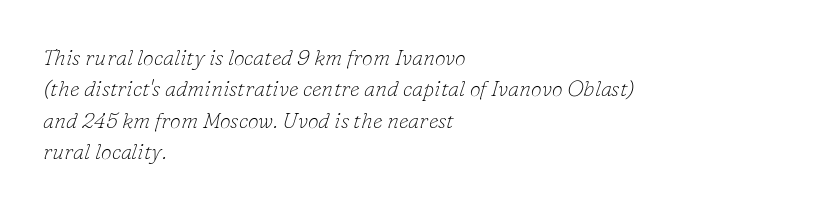
Stroke thickness stays within the range of a standard reading face or lighter. Slanted lettering throughout. The specimen omits any rule beneath the text block's lines. Line beginnings align vertically; line endings do not. The space between consecutive lines is moderate. The gaps between neighbouring characters are ordinary and unremarkable.
